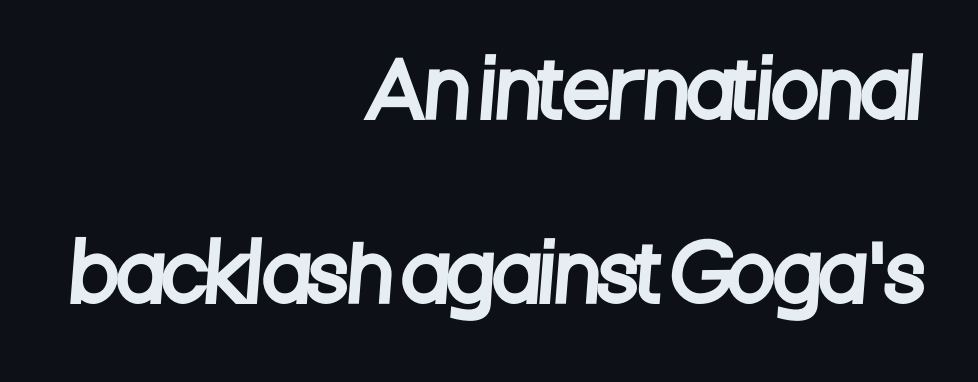
Q: Is the typeface a serif or a sans-serif typeface? A: Sans-serif.
Q: Is the text underlined? A: No.
Q: How is the paragraph aligned? A: Right-aligned.
Q: Is the spacing between letters normal or unusually wide? A: Normal.
Q: Is the spacing between lines tight, normal or loose? A: Loose.
Q: Width (condensed, normal, or wide)? A: Condensed.
Q: Stroke contrast? A: Low.
Q: x-height? A: Large.
Q: Monospaced? A: No.
